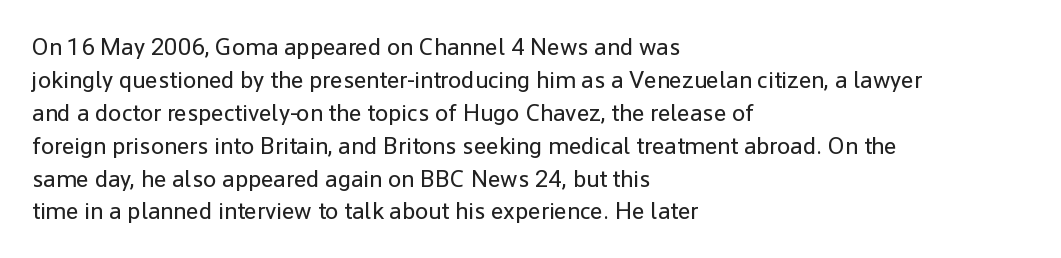
These lines stack with their left ends in a neat column. Letters rest on an invisible, unmarked baseline. The lines sit at an ordinary, default distance from one another. The type sits square on the baseline with zero lean. No letter is thick-stroked: the sample isn't bold. Default kerning and tracking; the words read as compact shapes.
